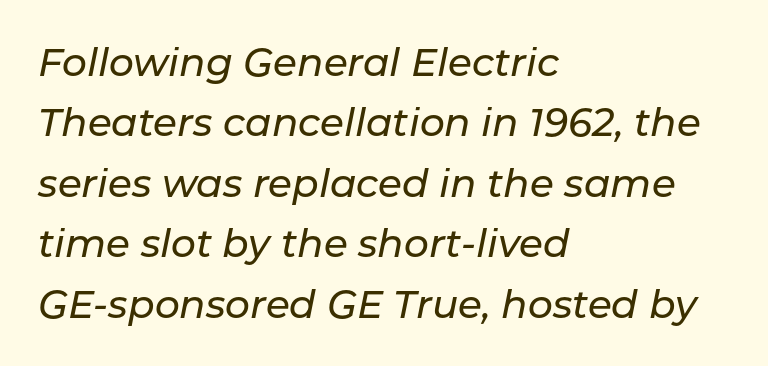
These lines are rendered in a variable-pitch font. Compared with typical body copy, the letter spacing here is the same. Looking at the ascenders, they clearly lean. Descenders are the only things crossing below the line. Compared with typical paragraphs, the rows here are spaced about the same.
